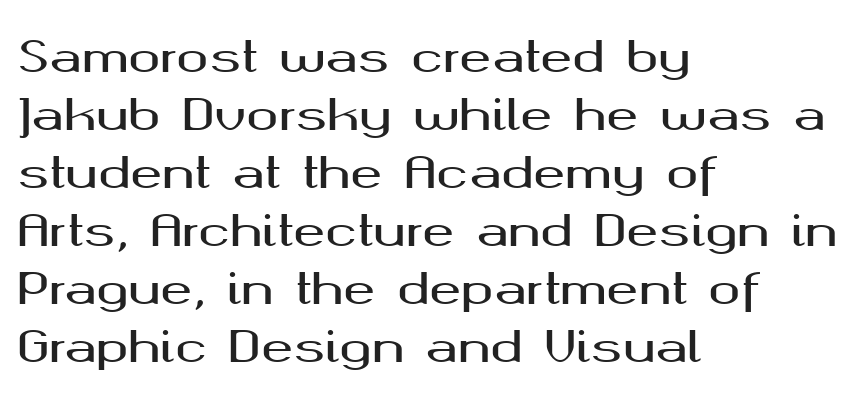
{"serif": "no", "italic": "no", "width": "wide", "stroke_contrast": "medium", "x_height": "medium", "monospaced": "no", "underline": "no", "align": "left", "line_spacing": "normal", "line_spacing_ratio": 1.35, "letter_spacing": "normal", "letter_spacing_em": 0.0, "glyph_px": 43}
